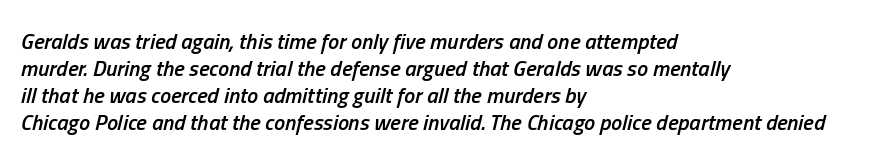
{"italic": "yes", "lean": "right", "slant_degrees": 13, "bold": "semi", "underline": "no", "align": "left", "line_spacing_ratio": 1.23, "letter_spacing": "normal", "letter_spacing_em": 0.0, "glyph_px": 22}
